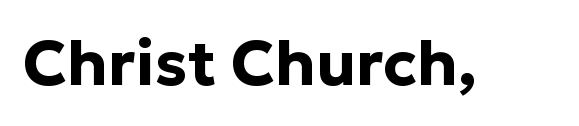
Quick note: not italic, upright. The letters are bold, with thick, heavy strokes. Any mark beneath the type? The region is blank. Here the designer chose a conventional face with non-uniform glyph widths.
